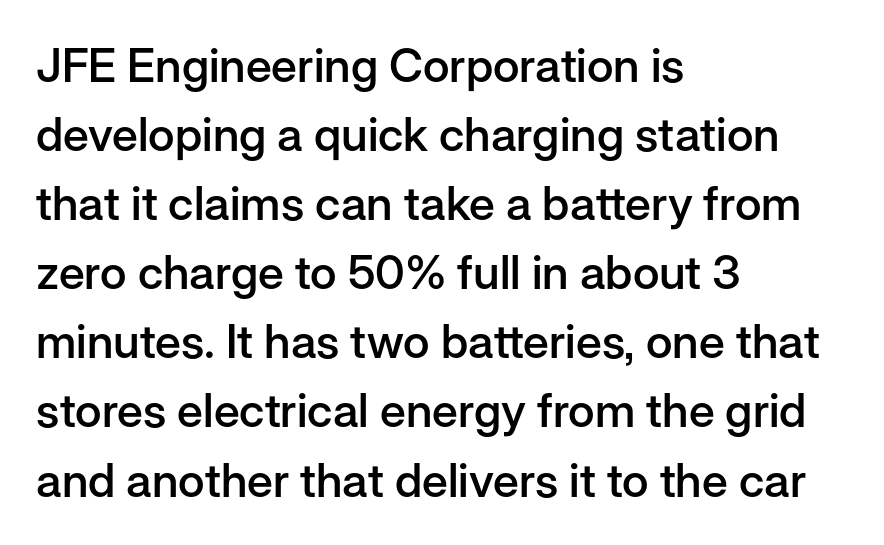
{"serif": "no", "italic": "no", "bold": "semi", "weight": "semibold", "width": "normal", "stroke_contrast": "low", "x_height": "medium", "monospaced": "no", "underline": "no", "align": "left", "line_spacing": "normal", "line_spacing_ratio": 1.47, "letter_spacing": "normal", "letter_spacing_em": 0.0, "glyph_px": 47}
